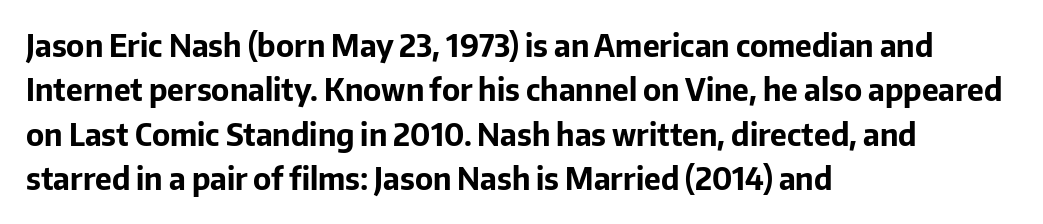
The image shows 30 px bold sans-serif type, upright; set left-aligned, normal line spacing (1.48x), normal letter spacing, not underlined; low stroke contrast and a medium x-height.
